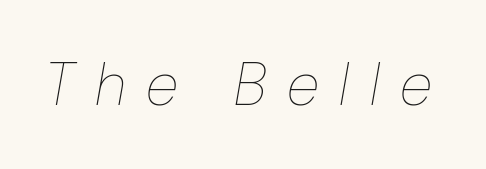
Q: Is the text bold? A: No.
Q: Is the text italic (slanted)? A: Yes, it leans right by about 10 degrees.
Q: Is the text underlined? A: No.
Q: Is the spacing between letters normal or unusually wide? A: Unusually wide.
Q: Width (condensed, normal, or wide)? A: Condensed.
Q: Stroke contrast? A: Low.
Q: x-height? A: Medium.
Q: Monospaced? A: No.
